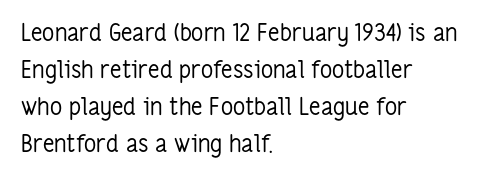
{"italic": "no", "bold": "no", "underline": "no", "align": "left", "line_spacing": "normal", "line_spacing_ratio": 1.54, "letter_spacing": "normal", "letter_spacing_em": 0.0, "glyph_px": 24}
